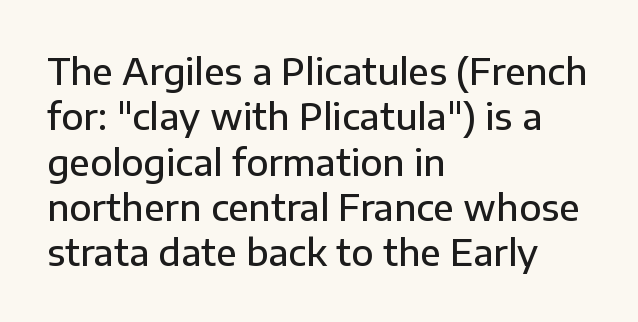
Q: Is the text bold? A: Semi-bold.
Q: Is the text italic (slanted)? A: No, it is upright.
Q: Is the typeface a serif or a sans-serif typeface? A: Sans-serif.
Q: Is the text underlined? A: No.
Q: How is the paragraph aligned? A: Left-aligned.
Q: Is the spacing between letters normal or unusually wide? A: Normal.
Q: Is the spacing between lines tight, normal or loose? A: Normal.
Q: Width (condensed, normal, or wide)? A: Normal.
Q: Stroke contrast? A: Low.
Q: x-height? A: Medium.
Q: Monospaced? A: No.
